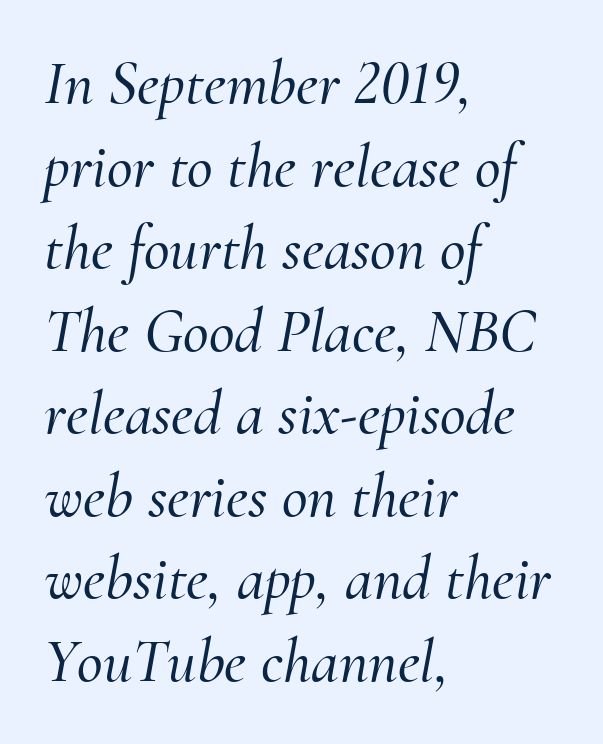
Q: Is the text italic (slanted)? A: Yes, it leans right by about 10 degrees.
Q: Is the typeface a serif or a sans-serif typeface? A: Serif.
Q: Is the text underlined? A: No.
Q: How is the paragraph aligned? A: Left-aligned.
Q: Is the spacing between letters normal or unusually wide? A: Normal.
Q: Is the spacing between lines tight, normal or loose? A: Normal.
Q: Width (condensed, normal, or wide)? A: Normal.
Q: Stroke contrast? A: Medium.
Q: x-height? A: Small.
Q: Monospaced? A: No.
